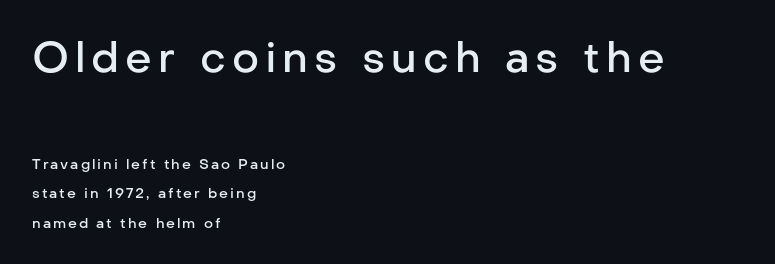
These lines are set flush left with a ragged right edge. A semibold gives these letters moderate extra thickness, short of bold. The more generous point size was reserved for the upper chunk. The face used here is proportionally spaced, like ordinary book or web type.
